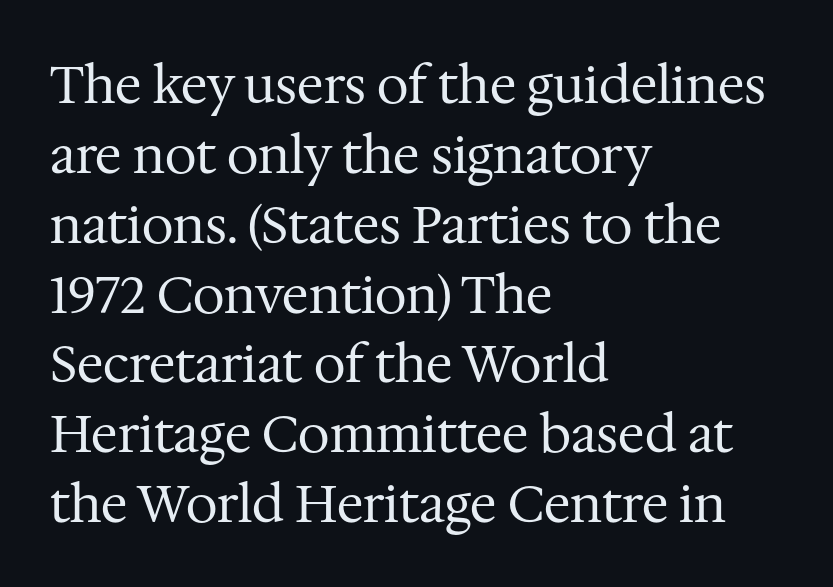
The image shows 51 px regular-weight serif type, upright; set left-aligned, normal line spacing (1.37x), normal letter spacing, not underlined; medium stroke contrast and a medium x-height.
